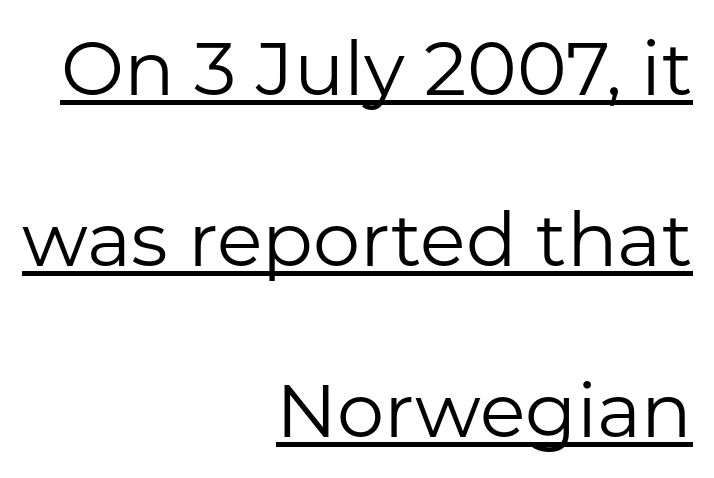
{"serif": "no", "italic": "no", "bold": "no", "weight": "regular", "width": "normal", "stroke_contrast": "low", "x_height": "medium", "monospaced": "no", "underline": "yes", "align": "right", "line_spacing": "loose", "line_spacing_ratio": 2.28, "letter_spacing": "normal", "letter_spacing_em": 0.0, "glyph_px": 75}
